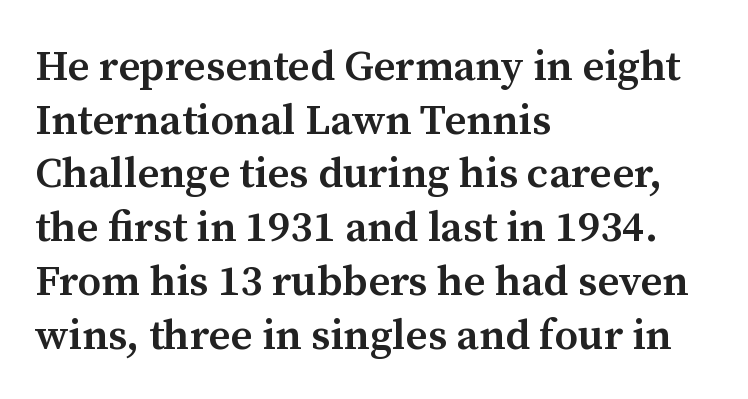
It's the straight-up-and-down kind of type. The gaps between neighbouring characters are ordinary and unremarkable. The lines in this sample share a left origin and differ only in where they stop. Looks like regular typesetting: each glyph gets only the width it needs.
